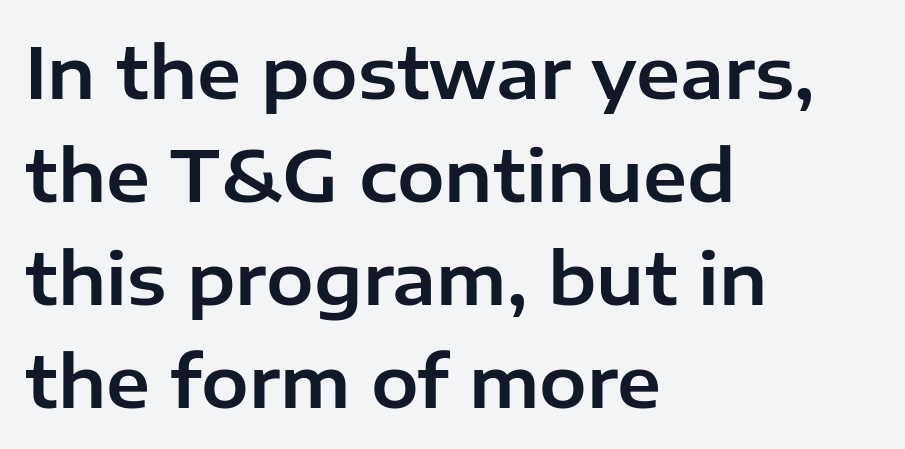
Q: Is the text italic (slanted)? A: No, it is upright.
Q: Is the typeface a serif or a sans-serif typeface? A: Sans-serif.
Q: Is the text underlined? A: No.
Q: How is the paragraph aligned? A: Left-aligned.
Q: Is the spacing between letters normal or unusually wide? A: Normal.
Q: Is the spacing between lines tight, normal or loose? A: Normal.
Q: Width (condensed, normal, or wide)? A: Normal.
Q: Stroke contrast? A: Low.
Q: x-height? A: Medium.
Q: Monospaced? A: No.
